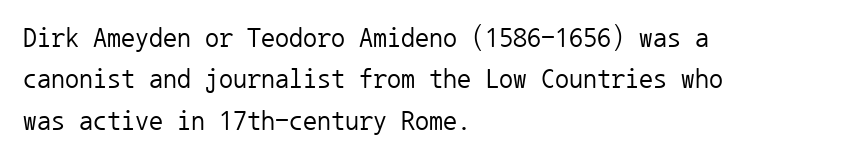
Look at the bottom of the vertical strokes: they stop flat, with no serifs. All the whitespace from short lines collects on the right. Observe the ordinary spacing: letters are neighbours, not strangers. Check the space under the baseline: it is left empty.
